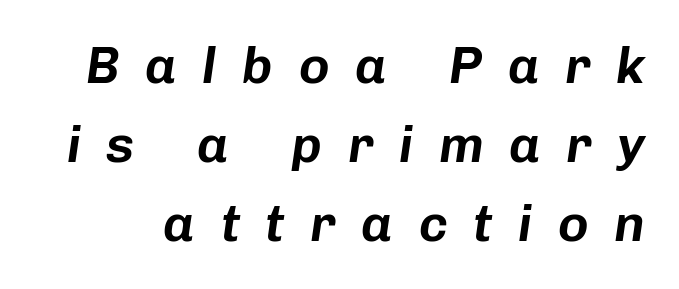
Q: Is the text italic (slanted)? A: Yes, it leans right by about 8 degrees.
Q: Is the text underlined? A: No.
Q: Is the spacing between letters normal or unusually wide? A: Unusually wide.
Q: Is the spacing between lines tight, normal or loose? A: Normal.
Q: Width (condensed, normal, or wide)? A: Normal.
Q: Stroke contrast? A: Low.
Q: x-height? A: Medium.
Q: Monospaced? A: No.
